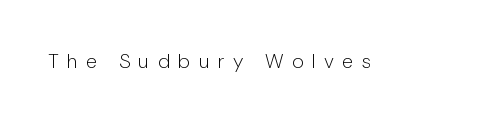
Does the lettering tilt? It doesn't — this is upright. Glance below the letters and you will spot only blank space. Summary of weight: not heavy and not bold. The tracking reads as deliberately expanded to a designer's eye.
